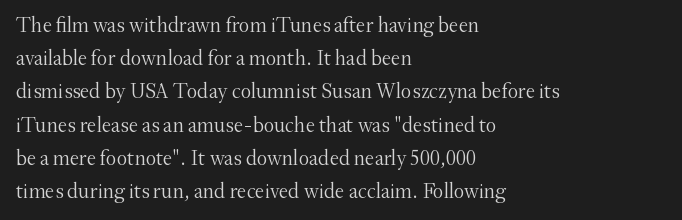
Q: Is the text bold? A: No.
Q: Is the text italic (slanted)? A: No, it is upright.
Q: Is the text underlined? A: No.
Q: How is the paragraph aligned? A: Left-aligned.
Q: Is the spacing between letters normal or unusually wide? A: Normal.
Q: Is the spacing between lines tight, normal or loose? A: Normal.
